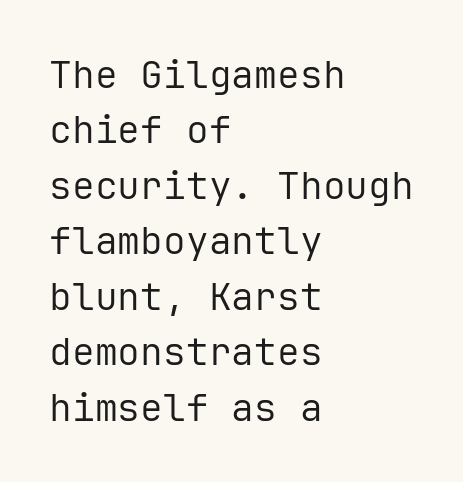
Q: Is the text bold? A: No.
Q: Is the text italic (slanted)? A: No, it is upright.
Q: Is the typeface a serif or a sans-serif typeface? A: Sans-serif.
Q: Is the text underlined? A: No.
Q: How is the paragraph aligned? A: Left-aligned.
Q: Is the spacing between letters normal or unusually wide? A: Normal.
Q: Is the spacing between lines tight, normal or loose? A: Normal.
Q: Width (condensed, normal, or wide)? A: Normal.
Q: Stroke contrast? A: Low.
Q: x-height? A: Medium.
Q: Monospaced? A: Yes.
